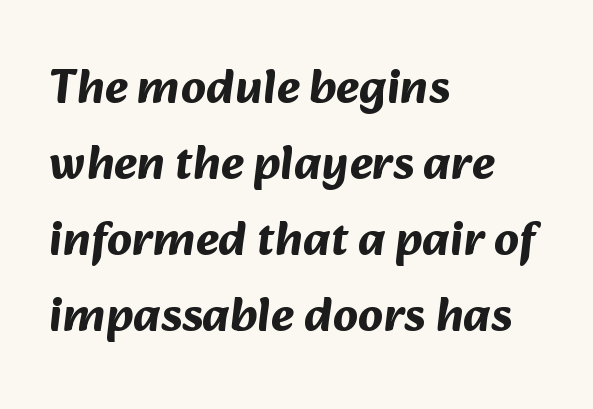
Q: Is the text bold? A: Yes.
Q: Is the typeface a serif or a sans-serif typeface? A: Sans-serif.
Q: Is the text underlined? A: No.
Q: How is the paragraph aligned? A: Left-aligned.
Q: Is the spacing between letters normal or unusually wide? A: Normal.
Q: Is the spacing between lines tight, normal or loose? A: Normal.
Q: Width (condensed, normal, or wide)? A: Normal.
Q: Stroke contrast? A: Medium.
Q: x-height? A: Medium.
Q: Monospaced? A: No.
